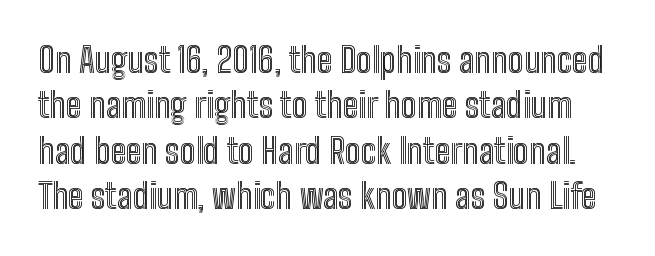
{"italic": "no", "width": "condensed", "x_height": "medium", "monospaced": "no", "underline": "no", "line_spacing": "normal", "line_spacing_ratio": 1.3, "letter_spacing": "normal", "letter_spacing_em": 0.0, "glyph_px": 35}
